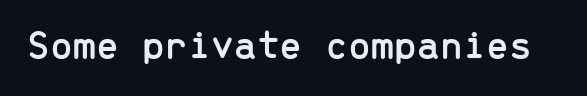
The image shows 41 px sans-serif type, upright, monospaced; set normal letter spacing, not underlined; low stroke contrast and a medium x-height.
